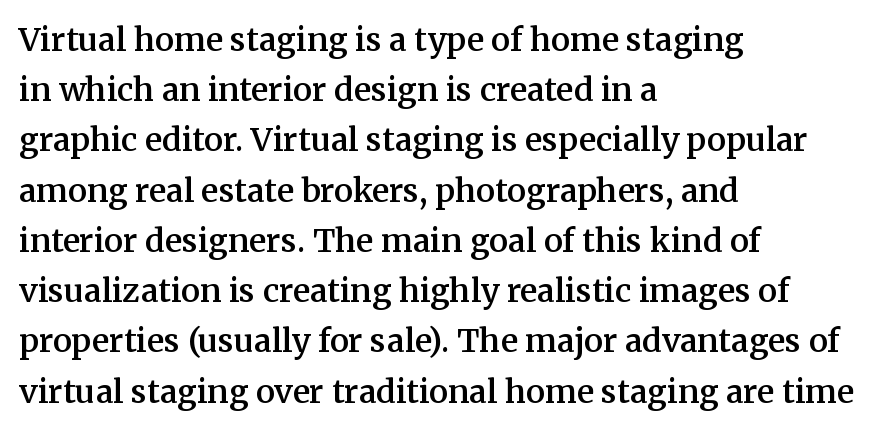
The image shows 32 px semibold serif type, upright; set left-aligned, normal line spacing (1.57x), normal letter spacing, not underlined; medium stroke contrast and a medium x-height.
